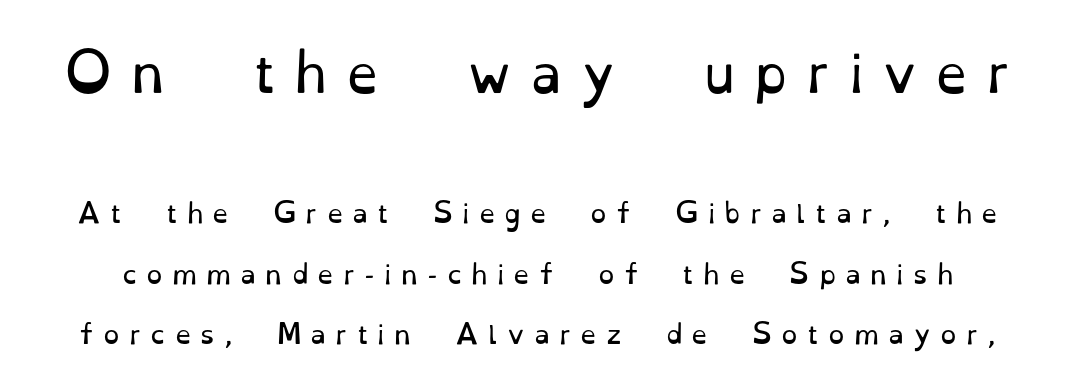
{"italic": "no", "bold": "no", "weight": "regular", "width": "normal", "stroke_contrast": "low", "x_height": "small", "monospaced": "no", "underline": "no", "line_spacing": "loose", "line_spacing_ratio": 2.32, "letter_spacing": "wide", "letter_spacing_em": 0.35, "larger_block": "first", "size_ratio": 2.0, "glyph_px": 52}
